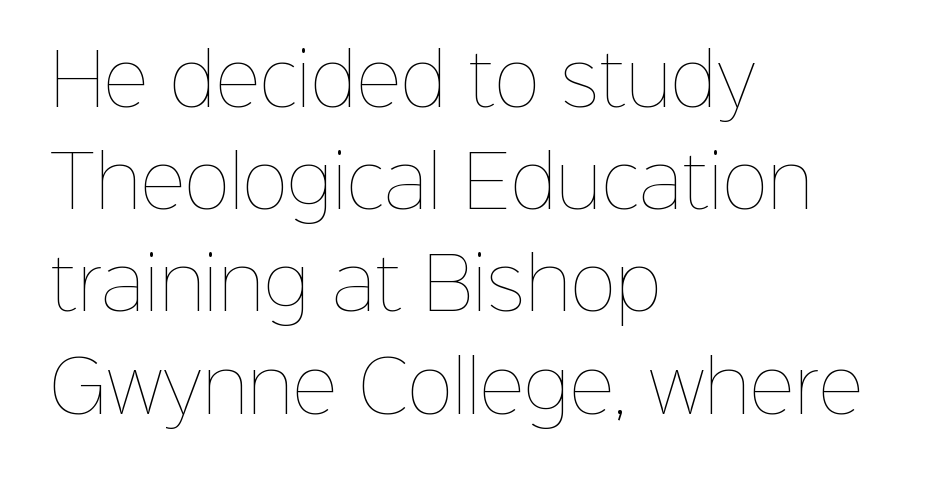
Q: Is the text bold? A: No.
Q: Is the text italic (slanted)? A: No, it is upright.
Q: Is the text underlined? A: No.
Q: How is the paragraph aligned? A: Left-aligned.
Q: Is the spacing between letters normal or unusually wide? A: Normal.
Q: Is the spacing between lines tight, normal or loose? A: Normal.
Q: Width (condensed, normal, or wide)? A: Normal.
Q: Stroke contrast? A: Low.
Q: x-height? A: Medium.
Q: Monospaced? A: No.
